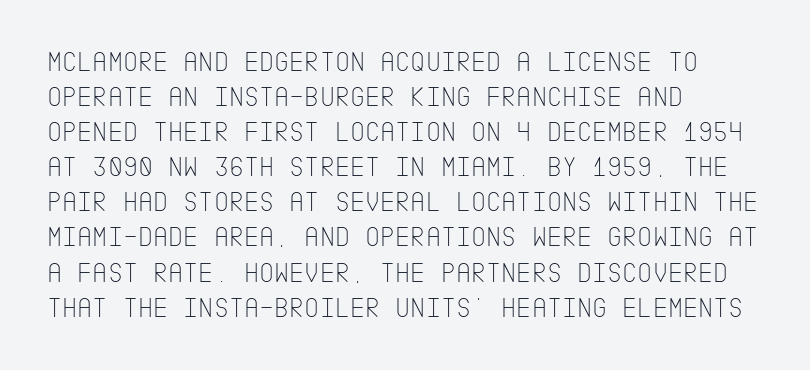
Q: Is the text bold? A: No.
Q: Is the text italic (slanted)? A: No, it is upright.
Q: Is the typeface a serif or a sans-serif typeface? A: Sans-serif.
Q: Is the text underlined? A: No.
Q: How is the paragraph aligned? A: Left-aligned.
Q: Is the spacing between letters normal or unusually wide? A: Normal.
Q: Width (condensed, normal, or wide)? A: Condensed.
Q: Stroke contrast? A: Low.
Q: x-height? A: Large.
